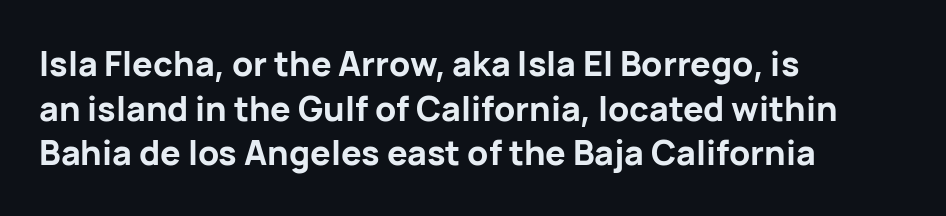
Q: Is the text bold? A: Yes.
Q: Is the text italic (slanted)? A: No, it is upright.
Q: Is the typeface a serif or a sans-serif typeface? A: Sans-serif.
Q: Is the text underlined? A: No.
Q: How is the paragraph aligned? A: Left-aligned.
Q: Is the spacing between letters normal or unusually wide? A: Normal.
Q: Is the spacing between lines tight, normal or loose? A: Normal.
Q: Width (condensed, normal, or wide)? A: Normal.
Q: Stroke contrast? A: Low.
Q: x-height? A: Medium.
Q: Monospaced? A: No.
